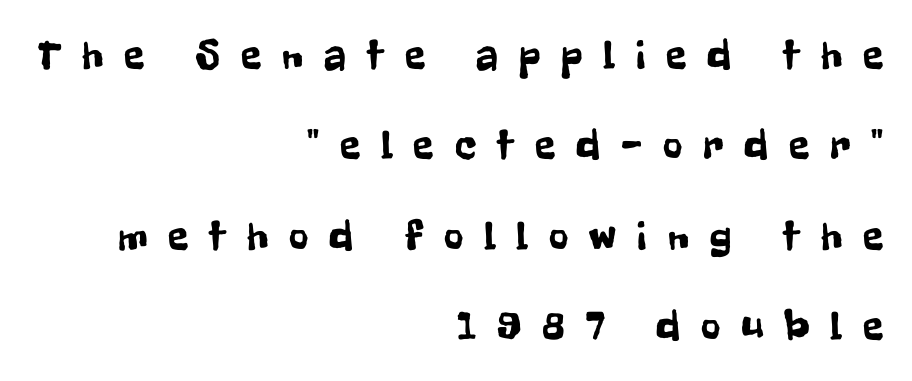
{"serif": "no", "italic": "no", "width": "condensed", "stroke_contrast": "low", "x_height": "medium", "monospaced": "no", "underline": "no", "align": "right", "line_spacing": "loose", "line_spacing_ratio": 2.15, "letter_spacing": "wide", "letter_spacing_em": 0.5, "glyph_px": 42}
